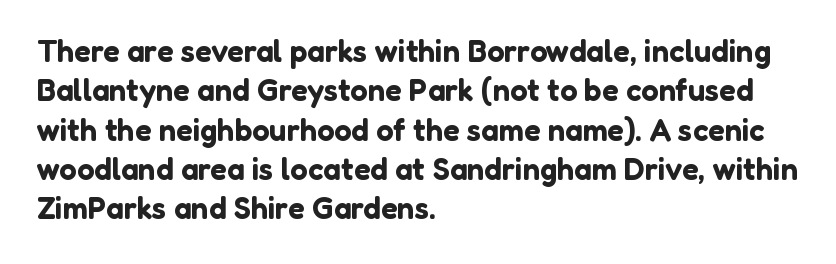
The image shows 31 px sans-serif type, upright; set left-aligned, normal line spacing (1.27x), normal letter spacing, not underlined; low stroke contrast and a medium x-height.
